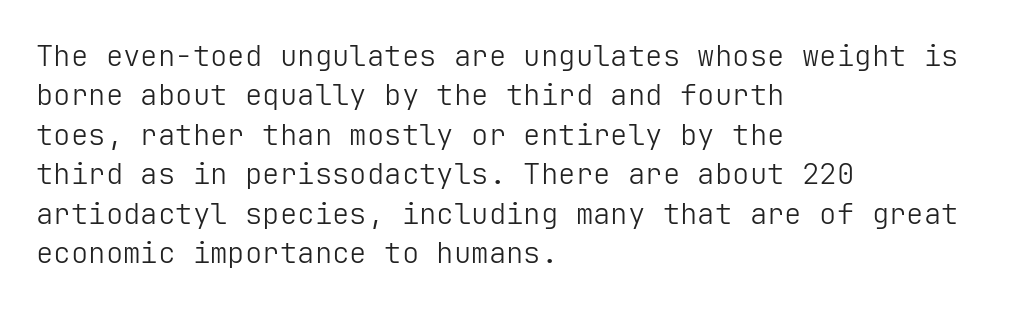
{"serif": "no", "italic": "no", "bold": "no", "weight": "light", "width": "normal", "stroke_contrast": "low", "x_height": "medium", "underline": "no", "align": "left", "line_spacing": "normal", "line_spacing_ratio": 1.36, "letter_spacing": "normal", "letter_spacing_em": 0.0, "glyph_px": 29}
